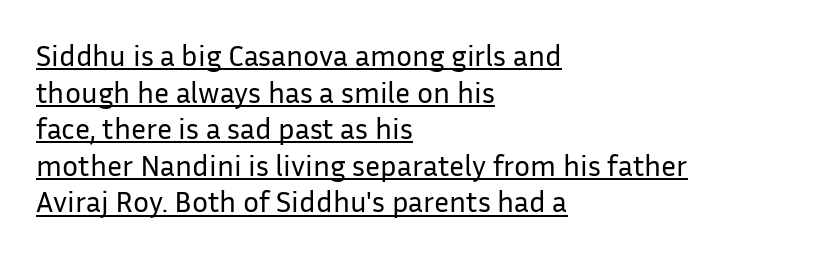
The image shows 30 px regular-weight sans-serif type, upright; set left-aligned, line spacing 1.22x, normal letter spacing, underlined; low stroke contrast and a medium x-height.
